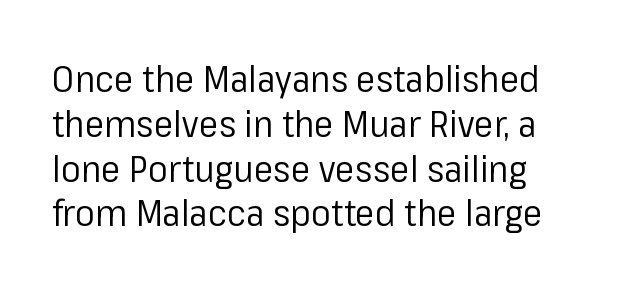
The image shows 37 px regular-weight sans-serif type, upright; set left-aligned, line spacing 1.21x, normal letter spacing, not underlined; low stroke contrast and a medium x-height.
